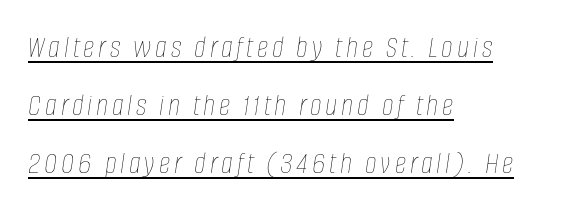
Q: Is the text bold? A: No.
Q: Is the text italic (slanted)? A: Yes, it leans right by about 8 degrees.
Q: Is the text underlined? A: Yes.
Q: How is the paragraph aligned? A: Left-aligned.
Q: Width (condensed, normal, or wide)? A: Condensed.
Q: Stroke contrast? A: Low.
Q: x-height? A: Large.
Q: Monospaced? A: No.
